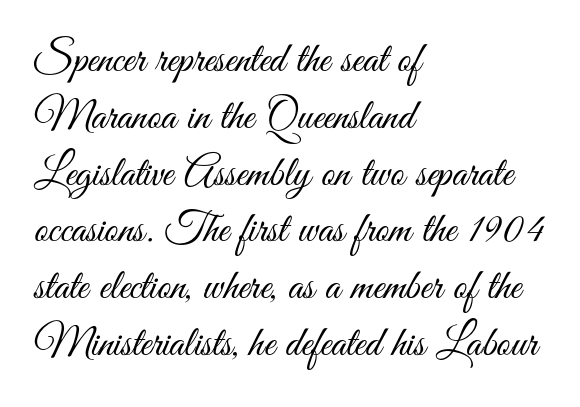
The image shows 43 px light, condensed sans-serif type; set left-aligned, normal line spacing (1.32x), normal letter spacing, not underlined; medium stroke contrast and a small x-height.
